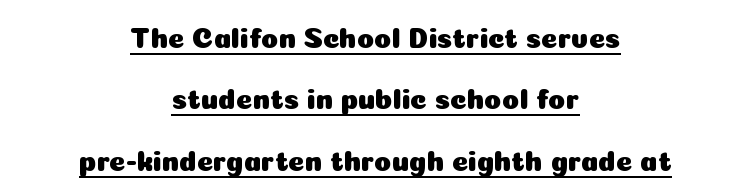
The image shows 28 px sans-serif type, upright; set centered, loose line spacing (2.19x), normal letter spacing, underlined; low stroke contrast and a medium x-height.
